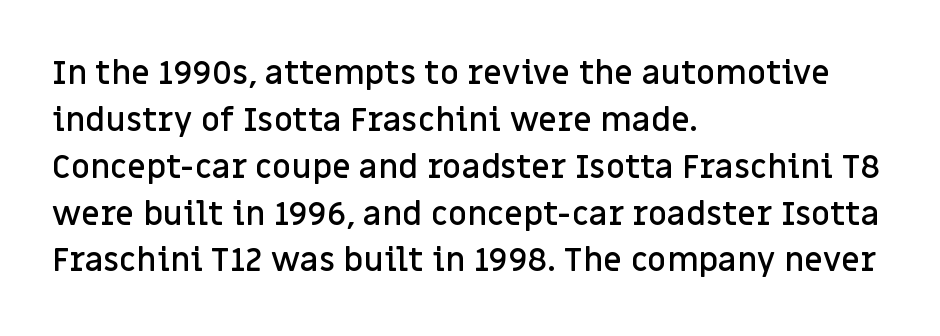
The type sits square on the baseline with zero lean. Weight: semibold (demi). If you measured baseline to baseline, you'd find a middling distance. Quick note: underline off. Students, note that the glyphs here touch the page at normal intervals. If you drew a ruler down the left edge, every line would touch it.
